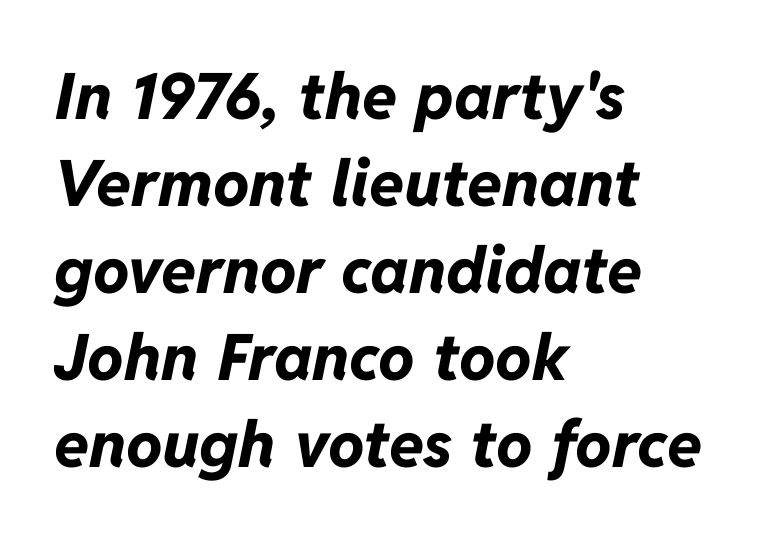
Q: Is the text bold? A: Yes.
Q: Is the text italic (slanted)? A: Yes, it leans right by about 11 degrees.
Q: Is the text underlined? A: No.
Q: How is the paragraph aligned? A: Left-aligned.
Q: Is the spacing between letters normal or unusually wide? A: Normal.
Q: Is the spacing between lines tight, normal or loose? A: Normal.
Q: Width (condensed, normal, or wide)? A: Normal.
Q: Stroke contrast? A: Low.
Q: x-height? A: Medium.
Q: Monospaced? A: No.
